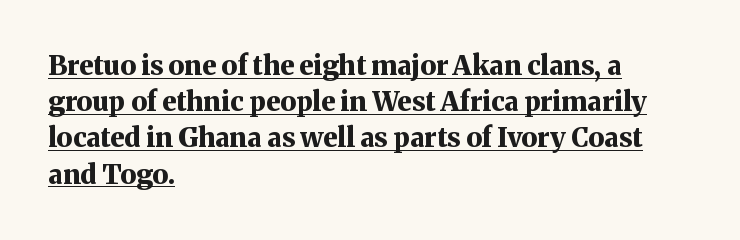
Q: Is the text bold? A: Yes.
Q: Is the text italic (slanted)? A: No, it is upright.
Q: Is the text underlined? A: Yes.
Q: How is the paragraph aligned? A: Left-aligned.
Q: Is the spacing between letters normal or unusually wide? A: Normal.
Q: Is the spacing between lines tight, normal or loose? A: Normal.
